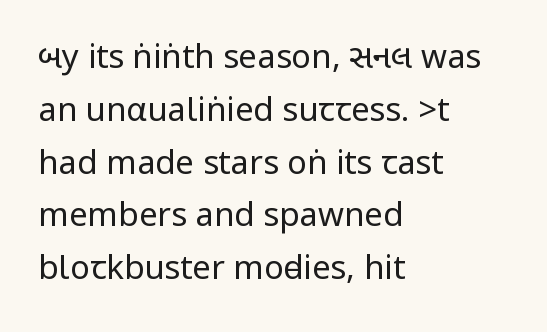
Nothing sits at the stroke ends, so this counts as sans-serif. Ascenders rise straight up at ninety degrees. Decoration check: the copy has no underline. Honestly, the row spacing looks completely unremarkable. The passage is arranged the way most books set body copy — flush left.
